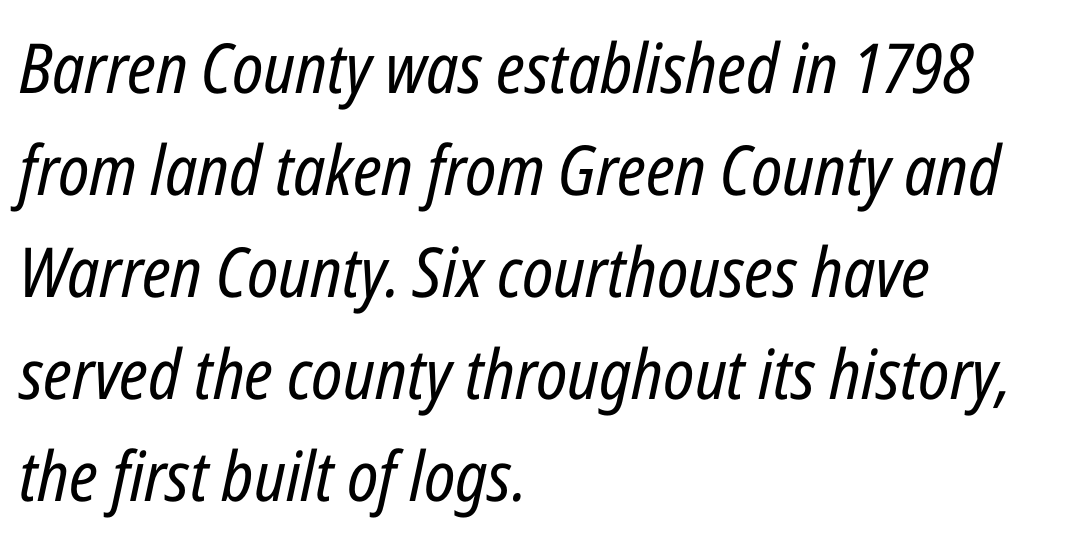
The image shows 69 px regular-weight, condensed type, italic (leaning right); set left-aligned, normal line spacing (1.48x), normal letter spacing, not underlined; low stroke contrast and a medium x-height.
